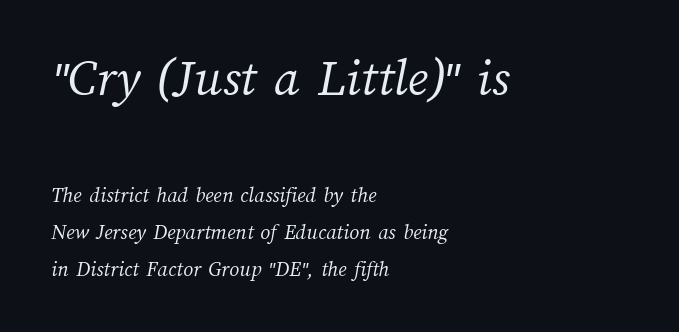
{"bold": "no", "weight": "light", "width": "normal", "stroke_contrast": "medium", "x_height": "medium", "monospaced": "no", "underline": "no", "align": "left", "line_spacing": "normal", "line_spacing_ratio": 1.67, "letter_spacing": "normal", "letter_spacing_em": 0.0, "larger_block": "first", "size_ratio": 2.45, "glyph_px": 54}
